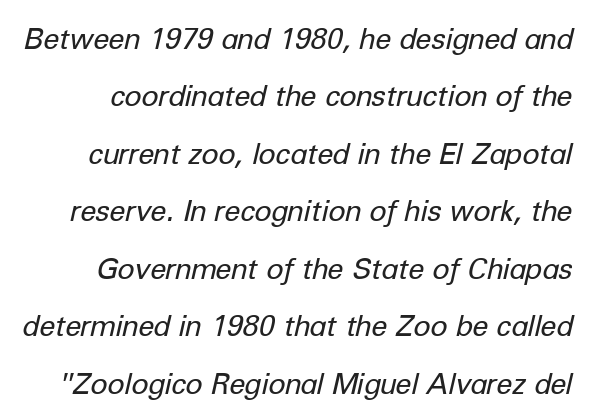
The image shows 29 px regular-weight type, italic (leaning right); set loose line spacing (1.98x), normal letter spacing, not underlined; low stroke contrast and a medium x-height.
